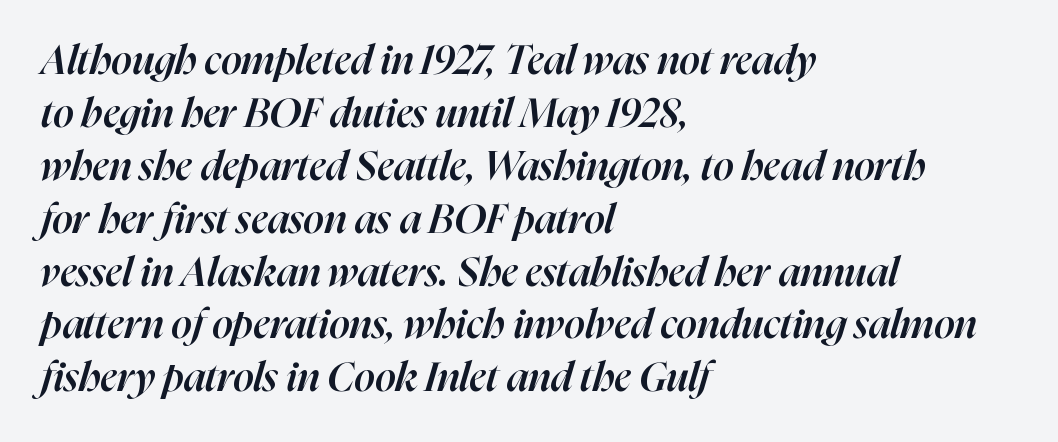
The image shows 41 px semibold type, italic (leaning right); set left-aligned, normal line spacing (1.29x), normal letter spacing, not underlined; high stroke contrast and a medium x-height.
